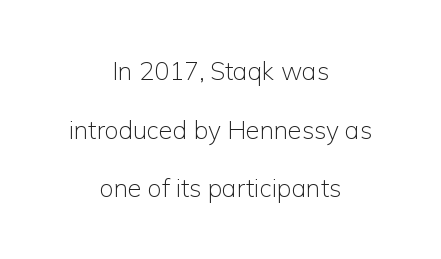
The image shows 25 px text type, upright; set centered, loose line spacing (2.35x), normal letter spacing, not underlined.
